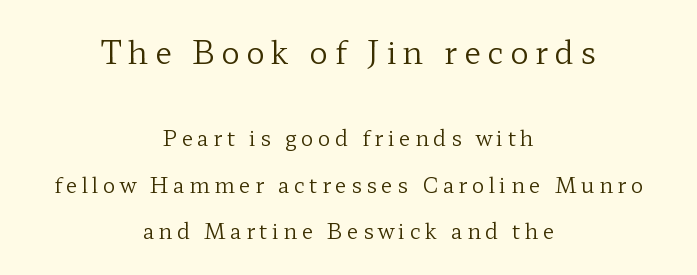
The image shows 31 px regular-weight, wide serif type, upright; set centered, loose line spacing (2.21x), unusually wide letter spacing (+0.21 em), not underlined; the first (top) block is 1.48x larger; low stroke contrast and a medium x-height.
